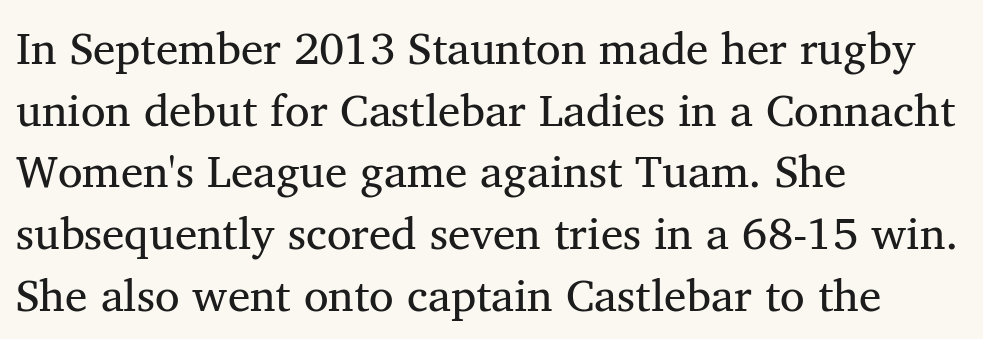
{"serif": "yes", "bold": "no", "weight": "regular", "width": "normal", "stroke_contrast": "medium", "x_height": "medium", "monospaced": "no", "underline": "no", "align": "left", "line_spacing": "normal", "line_spacing_ratio": 1.37, "letter_spacing": "normal", "letter_spacing_em": 0.0, "glyph_px": 45}
